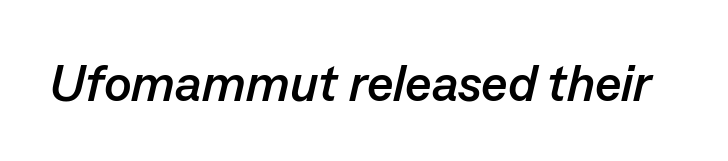
{"italic": "yes", "lean": "right", "slant_degrees": 13, "bold": "yes", "weight": "semibold", "width": "normal", "stroke_contrast": "low", "x_height": "medium", "monospaced": "no", "underline": "no", "letter_spacing": "normal", "letter_spacing_em": 0.0, "glyph_px": 51}
